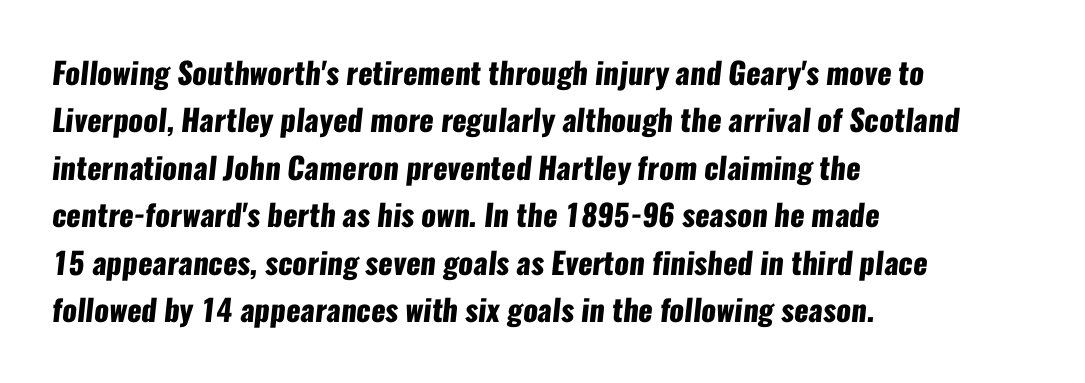
The image shows 30 px heavy, condensed sans-serif type; set left-aligned, normal line spacing (1.58x), normal letter spacing, not underlined; low stroke contrast and a medium x-height.
